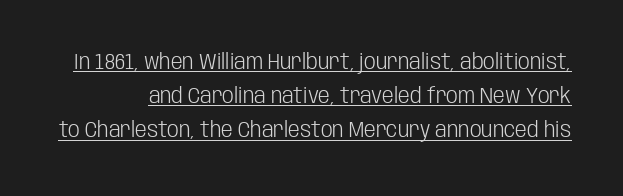
When letters stand straight like this, we call the style roman or upright. No extra tracking has been applied to these lines. Leading: standard. The face looks like a standard text weight, possibly lighter.
